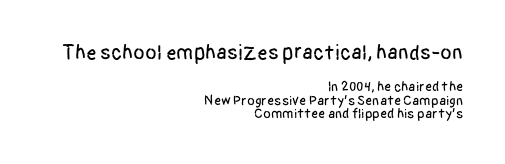
{"italic": "no", "underline": "no", "align": "right", "line_spacing": "tight", "line_spacing_ratio": 0.97, "letter_spacing": "normal", "letter_spacing_em": 0.0, "larger_block": "first", "size_ratio": 1.5, "glyph_px": 21}
